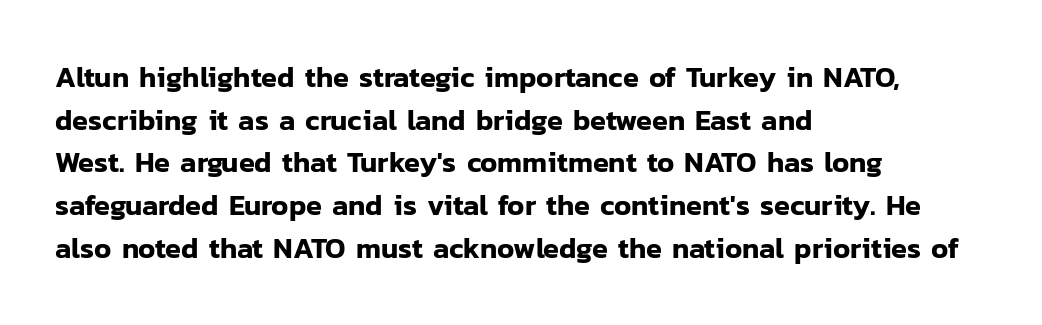
{"serif": "no", "italic": "no", "width": "normal", "stroke_contrast": "low", "x_height": "medium", "monospaced": "no", "underline": "no", "align": "left", "line_spacing": "normal", "line_spacing_ratio": 1.47, "letter_spacing": "normal", "letter_spacing_em": 0.0, "glyph_px": 29}
